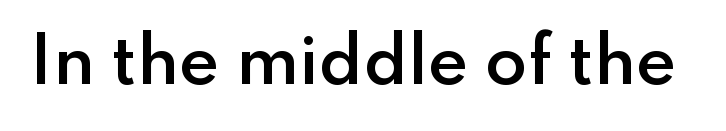
{"serif": "no", "italic": "no", "bold": "semi", "weight": "semibold", "width": "normal", "stroke_contrast": "low", "x_height": "small", "monospaced": "no", "underline": "no", "letter_spacing": "normal", "letter_spacing_em": 0.0, "glyph_px": 62}
